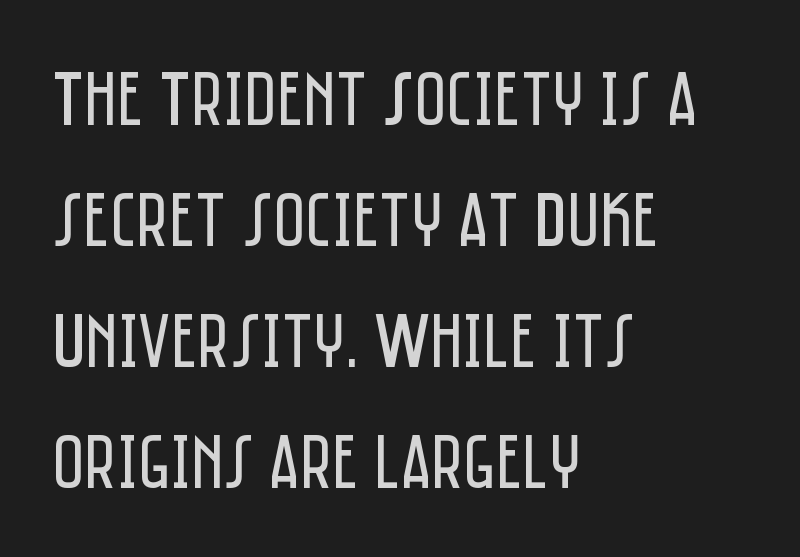
Q: Is the text bold? A: No.
Q: Is the text italic (slanted)? A: No, it is upright.
Q: Is the typeface a serif or a sans-serif typeface? A: Sans-serif.
Q: Is the text underlined? A: No.
Q: How is the paragraph aligned? A: Left-aligned.
Q: Is the spacing between letters normal or unusually wide? A: Normal.
Q: Is the spacing between lines tight, normal or loose? A: Normal.
Q: Width (condensed, normal, or wide)? A: Condensed.
Q: Stroke contrast? A: Low.
Q: x-height? A: Large.
Q: Monospaced? A: No.
